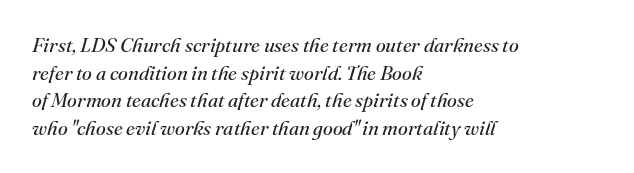
The image shows 20 px text type, italic (leaning right); set left-aligned, normal line spacing (1.38x), normal letter spacing, not underlined.
